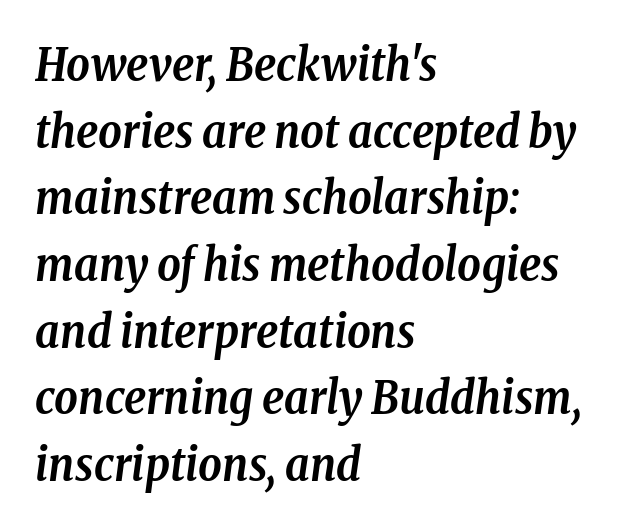
{"serif": "yes", "italic": "yes", "lean": "right", "slant_degrees": 8, "bold": "yes", "weight": "semibold", "width": "condensed", "stroke_contrast": "low", "x_height": "medium", "monospaced": "no", "underline": "no", "align": "left", "line_spacing": "normal", "line_spacing_ratio": 1.45, "letter_spacing": "normal", "letter_spacing_em": 0.0, "glyph_px": 46}
